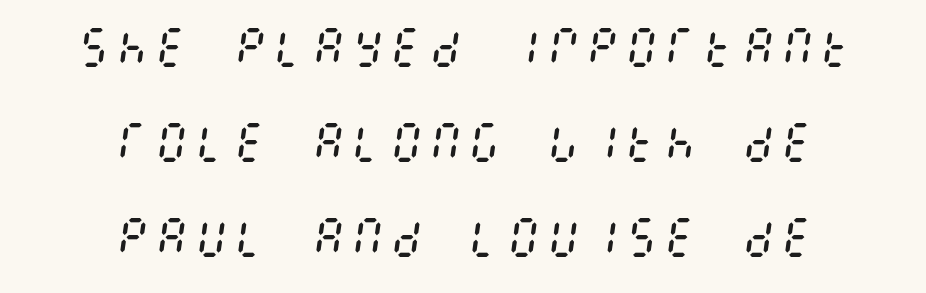
The image shows 43 px regular-weight, condensed type, italic (leaning right); set centered, loose line spacing (2.21x), not underlined; medium stroke contrast and a large x-height.
